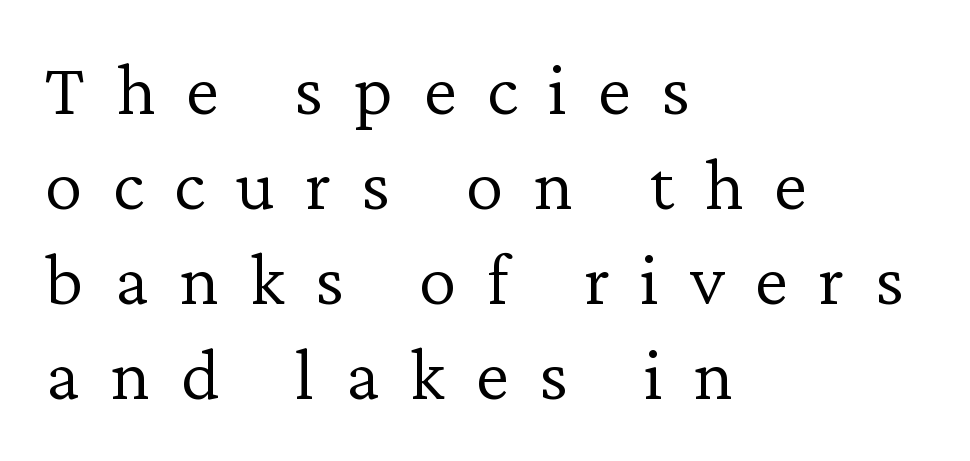
{"serif": "yes", "italic": "no", "bold": "no", "weight": "light", "width": "normal", "stroke_contrast": "low", "x_height": "medium", "monospaced": "no", "underline": "no", "align": "left", "line_spacing": "normal", "line_spacing_ratio": 1.25, "letter_spacing": "wide", "letter_spacing_em": 0.4, "glyph_px": 76}
